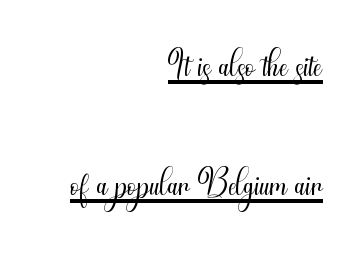
Stroke terminals: plain, sans-serif. Varying glyph widths throughout — classic text-font behaviour. This sample trades compactness for vertical openness between lines. Emphasis is given by a line drawn under the lettering.
